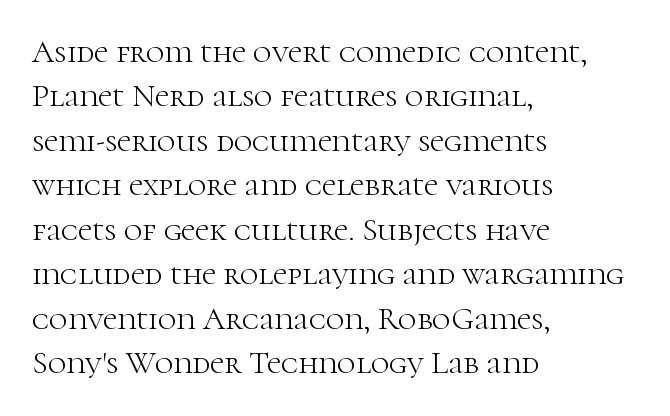
The image shows 32 px light serif type, upright; set left-aligned, normal line spacing (1.39x), normal letter spacing, not underlined; high stroke contrast and a medium x-height.
